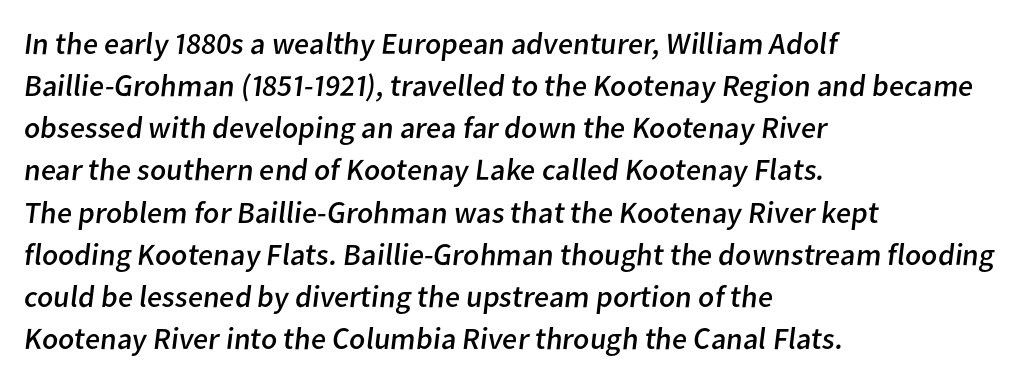
The image shows 31 px regular-weight sans-serif type; set left-aligned, normal line spacing (1.36x), normal letter spacing, not underlined; low stroke contrast and a medium x-height.
